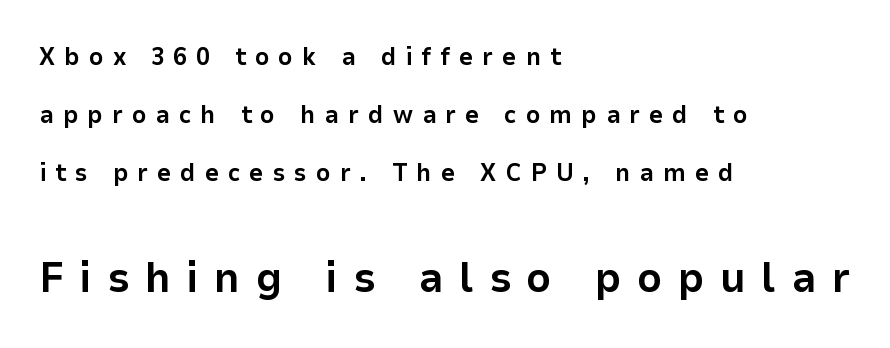
Where is the straight margin? On the left. The rendering uses natural spacing where letterforms have individual widths. The composition opens small and finishes big. Someone cranked the tracking dial way up on this one. Does the leading feel generous? Absolutely, it's lavish. Italic? Not at all — the glyphs are vertical.
